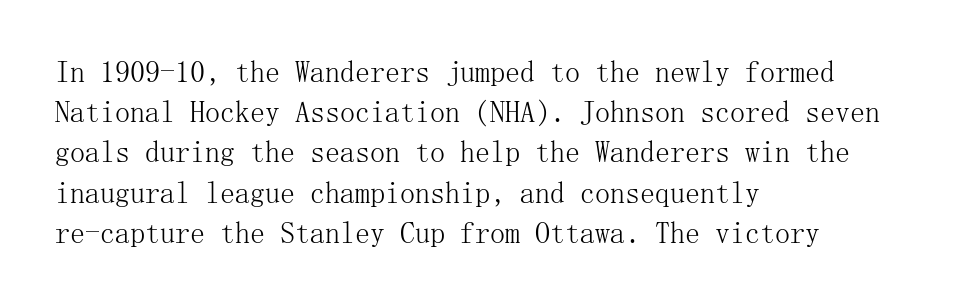
Q: Is the text bold? A: No.
Q: Is the text italic (slanted)? A: No, it is upright.
Q: Is the typeface a serif or a sans-serif typeface? A: Serif.
Q: Is the text underlined? A: No.
Q: How is the paragraph aligned? A: Left-aligned.
Q: Is the spacing between letters normal or unusually wide? A: Normal.
Q: Is the spacing between lines tight, normal or loose? A: Normal.
Q: Width (condensed, normal, or wide)? A: Normal.
Q: Stroke contrast? A: Medium.
Q: x-height? A: Medium.
